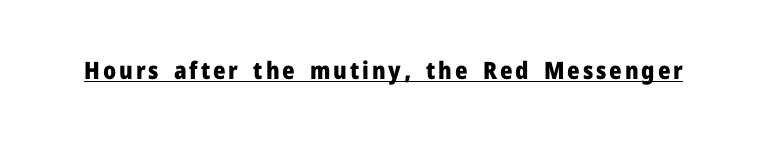
Q: Is the text bold? A: Yes.
Q: Is the text italic (slanted)? A: No, it is upright.
Q: Is the text underlined? A: Yes.
